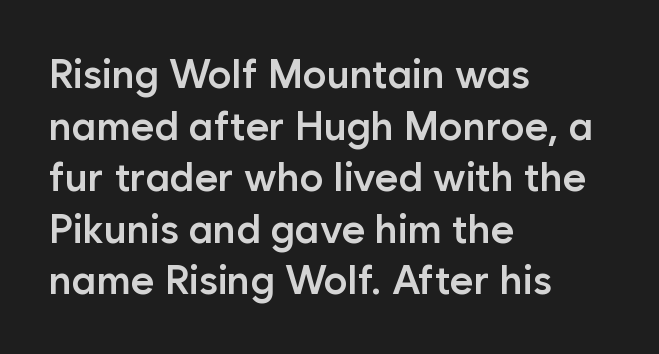
Honestly, the row spacing looks completely unremarkable. This sample is left-justified, so line endings fall wherever the words run out. Honestly, the letter spacing is just normal — you wouldn't notice it. The font family rendered here belongs to the sans-serif group. A roman cut, with each character standing at attention. Bare-footed words on every line.
